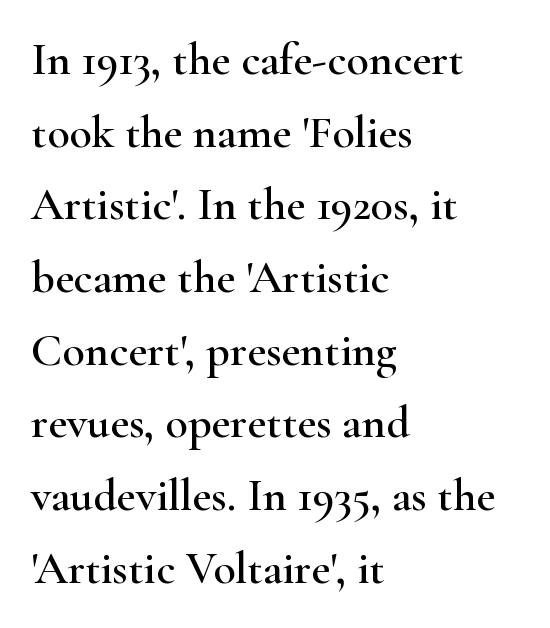
Q: Is the text italic (slanted)? A: No, it is upright.
Q: Is the typeface a serif or a sans-serif typeface? A: Serif.
Q: Is the text underlined? A: No.
Q: How is the paragraph aligned? A: Left-aligned.
Q: Is the spacing between letters normal or unusually wide? A: Normal.
Q: Is the spacing between lines tight, normal or loose? A: Normal.
Q: Width (condensed, normal, or wide)? A: Wide.
Q: Stroke contrast? A: High.
Q: x-height? A: Small.
Q: Monospaced? A: No.
